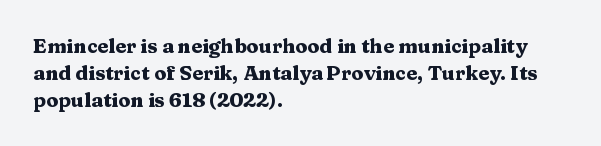
The image shows 20 px bold type, upright; set left-aligned, normal line spacing (1.34x), normal letter spacing, not underlined.
